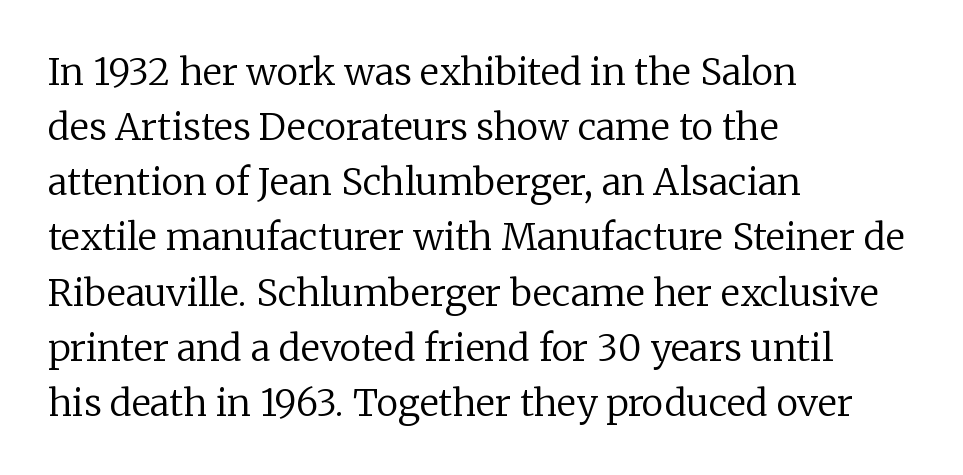
Q: Is the text bold? A: No.
Q: Is the text italic (slanted)? A: No, it is upright.
Q: Is the typeface a serif or a sans-serif typeface? A: Serif.
Q: Is the text underlined? A: No.
Q: How is the paragraph aligned? A: Left-aligned.
Q: Is the spacing between letters normal or unusually wide? A: Normal.
Q: Is the spacing between lines tight, normal or loose? A: Normal.
Q: Width (condensed, normal, or wide)? A: Normal.
Q: Stroke contrast? A: Low.
Q: x-height? A: Medium.
Q: Monospaced? A: No.
